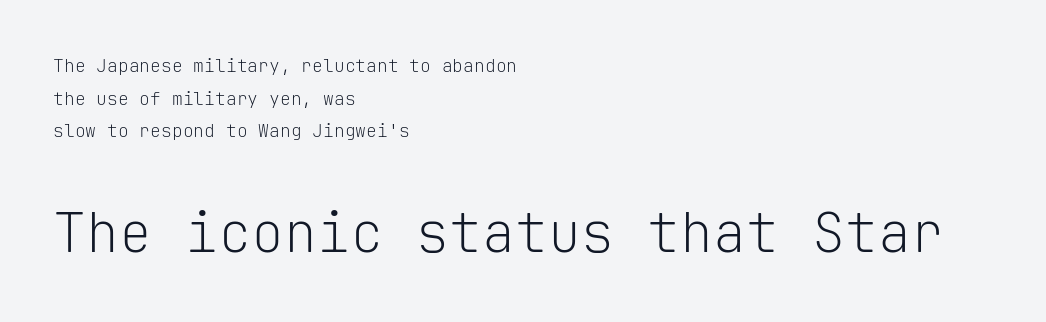
{"serif": "no", "italic": "no", "bold": "no", "weight": "light", "width": "normal", "stroke_contrast": "low", "x_height": "medium", "monospaced": "yes", "underline": "no", "align": "left", "line_spacing_ratio": 1.81, "letter_spacing": "normal", "letter_spacing_em": 0.0, "larger_block": "second", "size_ratio": 3.06, "glyph_px": 55}
